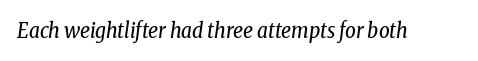
{"italic": "yes", "lean": "right", "slant_degrees": 8, "bold": "no", "underline": "no", "letter_spacing": "normal", "letter_spacing_em": 0.0, "glyph_px": 21}
